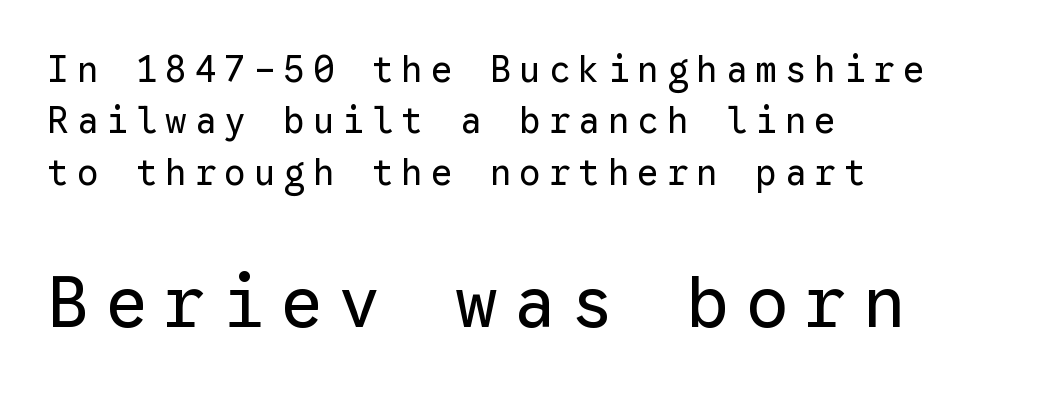
The image shows 71 px regular-weight sans-serif type, upright, monospaced; set left-aligned, normal line spacing (1.43x), unusually wide letter spacing (+0.22 em), not underlined; the second (bottom) block is 1.97x larger; low stroke contrast and a medium x-height.
